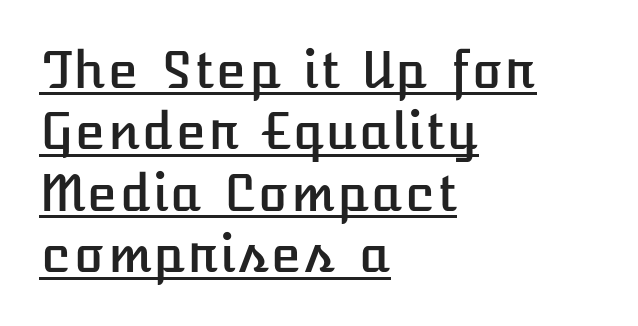
Q: Is the text italic (slanted)? A: No, it is upright.
Q: Is the text underlined? A: Yes.
Q: How is the paragraph aligned? A: Left-aligned.
Q: Is the spacing between letters normal or unusually wide? A: Normal.
Q: Width (condensed, normal, or wide)? A: Normal.
Q: Stroke contrast? A: Low.
Q: x-height? A: Medium.
